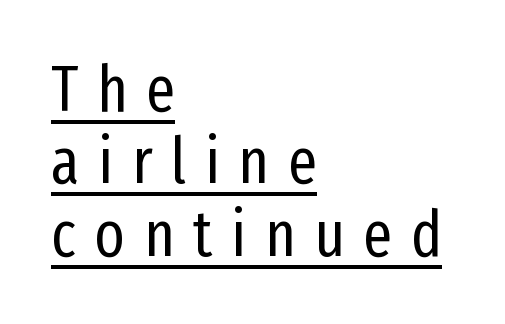
{"serif": "no", "italic": "no", "bold": "no", "weight": "regular", "width": "condensed", "stroke_contrast": "low", "x_height": "medium", "monospaced": "no", "underline": "yes", "align": "left", "line_spacing": "tight", "line_spacing_ratio": 1.13, "letter_spacing": "wide", "letter_spacing_em": 0.29, "glyph_px": 64}
